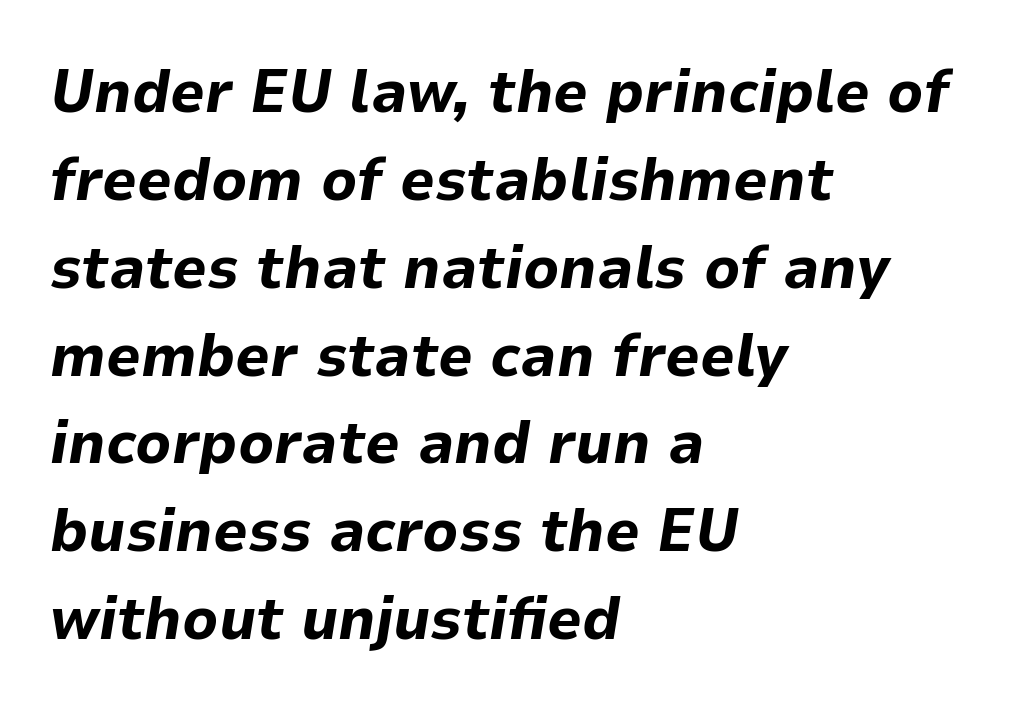
Q: Is the text bold? A: Yes.
Q: Is the text italic (slanted)? A: Yes, it leans right by about 9 degrees.
Q: Is the text underlined? A: No.
Q: How is the paragraph aligned? A: Left-aligned.
Q: Is the spacing between letters normal or unusually wide? A: Normal.
Q: Is the spacing between lines tight, normal or loose? A: Normal.
Q: Width (condensed, normal, or wide)? A: Normal.
Q: Stroke contrast? A: Low.
Q: x-height? A: Medium.
Q: Monospaced? A: No.
